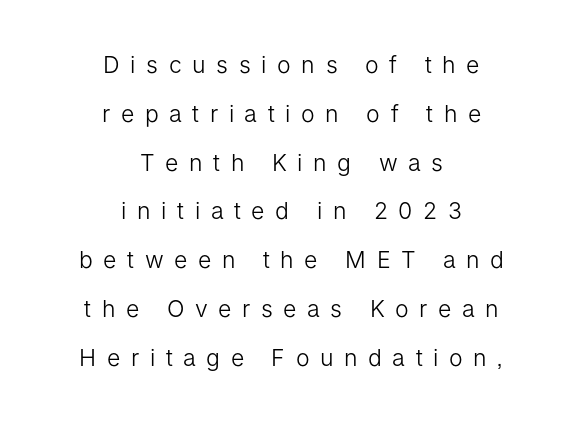
The image shows 23 px text type, upright; set centered, loose line spacing (2.12x), unusually wide letter spacing (+0.46 em), not underlined.
